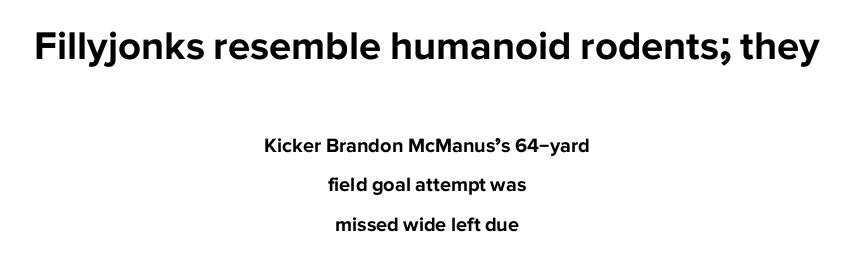
The image shows 40 px bold sans-serif type, upright; set centered, loose line spacing (1.97x), normal letter spacing, not underlined; the first (top) block is 2.0x larger; low stroke contrast and a medium x-height.
